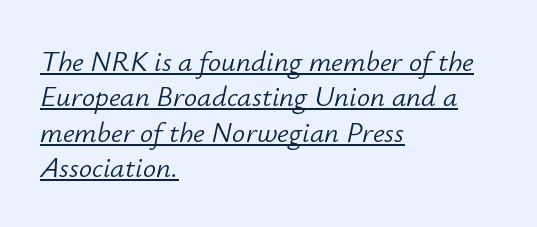
{"italic": "yes", "lean": "right", "slant_degrees": 12, "bold": "no", "weight": "light", "width": "normal", "stroke_contrast": "low", "x_height": "small", "monospaced": "no", "underline": "yes", "align": "left", "line_spacing_ratio": 1.22, "letter_spacing": "normal", "letter_spacing_em": 0.0, "glyph_px": 29}
